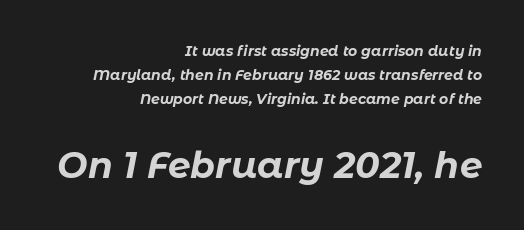
Q: Is the text bold? A: Yes.
Q: Is the text italic (slanted)? A: Yes, it leans right by about 11 degrees.
Q: Is the text underlined? A: No.
Q: How is the paragraph aligned? A: Right-aligned.
Q: Is the spacing between letters normal or unusually wide? A: Normal.
Q: Which block of text is set in a larger size, the first (top) or the second (bottom)? A: The second (bottom) one.
Q: Width (condensed, normal, or wide)? A: Normal.
Q: Stroke contrast? A: Low.
Q: x-height? A: Medium.
Q: Monospaced? A: No.
